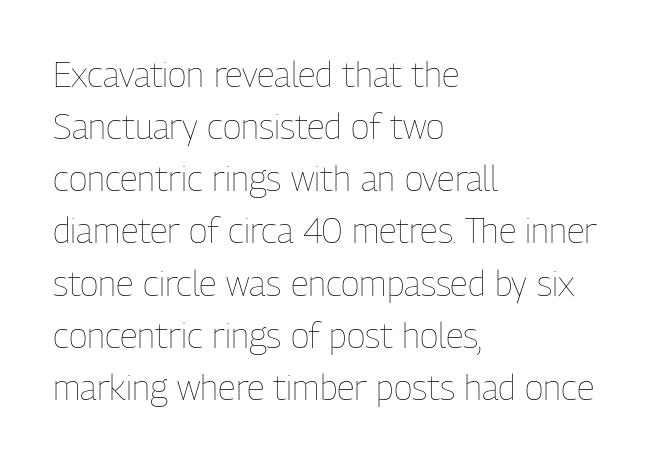
The image shows 35 px thin, condensed type, upright; set left-aligned, normal line spacing (1.49x), normal letter spacing, not underlined; low stroke contrast and a medium x-height.
